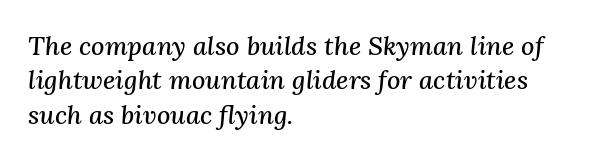
The image shows 26 px text type, italic (leaning right); set left-aligned, normal line spacing (1.32x), normal letter spacing, not underlined.
